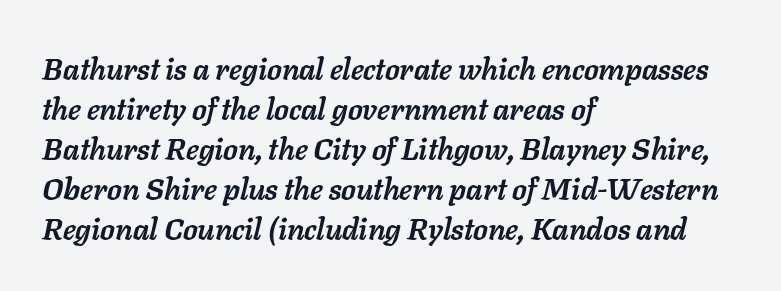
The image shows 30 px semibold type, italic (leaning right); set left-aligned, normal line spacing (1.33x), normal letter spacing, not underlined; low stroke contrast and a medium x-height.
